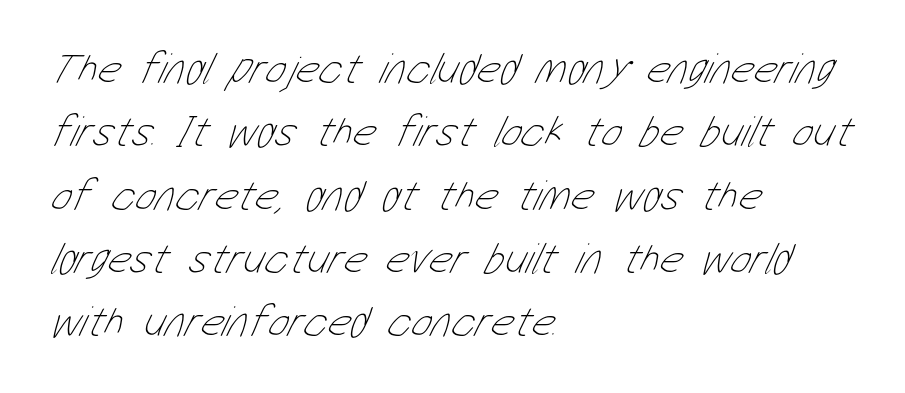
The image shows 44 px thin, condensed type; set left-aligned, normal line spacing (1.44x), normal letter spacing, not underlined; low stroke contrast and a medium x-height.
